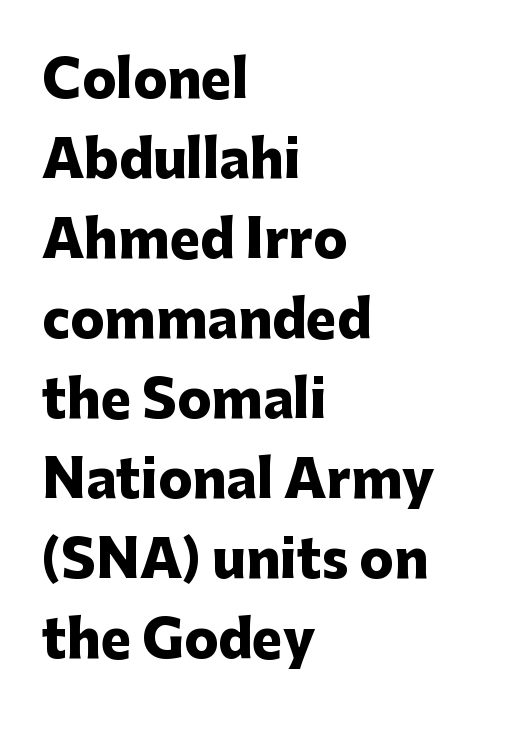
Q: Is the text bold? A: Yes.
Q: Is the text italic (slanted)? A: No, it is upright.
Q: Is the typeface a serif or a sans-serif typeface? A: Sans-serif.
Q: Is the text underlined? A: No.
Q: How is the paragraph aligned? A: Left-aligned.
Q: Is the spacing between letters normal or unusually wide? A: Normal.
Q: Is the spacing between lines tight, normal or loose? A: Normal.
Q: Width (condensed, normal, or wide)? A: Normal.
Q: Stroke contrast? A: Low.
Q: x-height? A: Medium.
Q: Monospaced? A: No.
